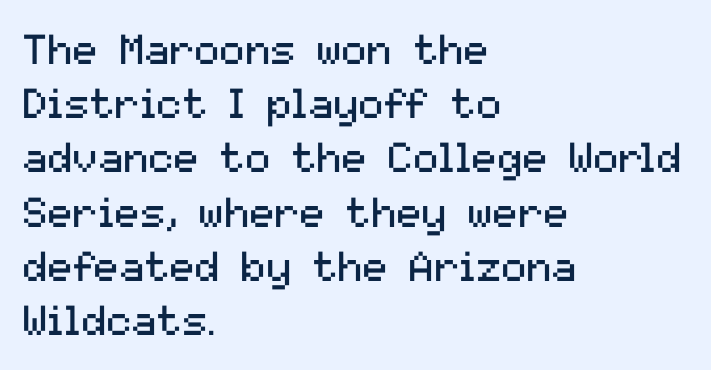
Q: Is the text bold? A: No.
Q: Is the text italic (slanted)? A: No, it is upright.
Q: Is the typeface a serif or a sans-serif typeface? A: Sans-serif.
Q: Is the text underlined? A: No.
Q: How is the paragraph aligned? A: Left-aligned.
Q: Is the spacing between letters normal or unusually wide? A: Normal.
Q: Is the spacing between lines tight, normal or loose? A: Normal.
Q: Width (condensed, normal, or wide)? A: Normal.
Q: Stroke contrast? A: Medium.
Q: x-height? A: Medium.
Q: Monospaced? A: No.
